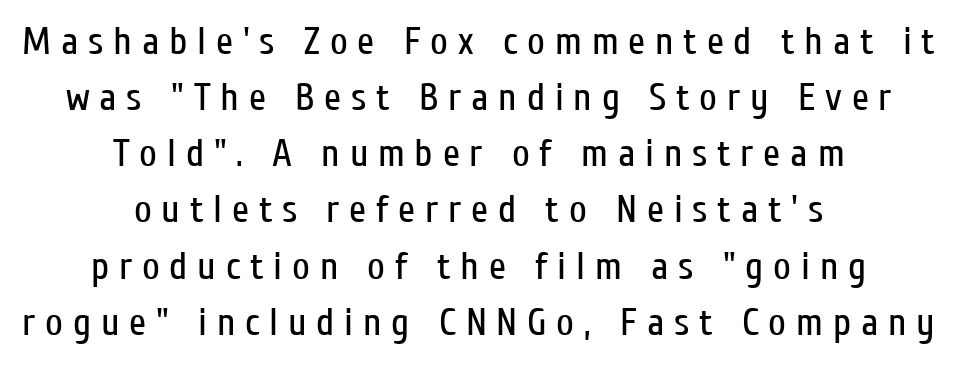
{"serif": "no", "italic": "no", "bold": "no", "weight": "regular", "width": "condensed", "stroke_contrast": "low", "x_height": "medium", "monospaced": "no", "underline": "no", "align": "center", "line_spacing": "normal", "line_spacing_ratio": 1.44, "letter_spacing": "wide", "letter_spacing_em": 0.25, "glyph_px": 39}
